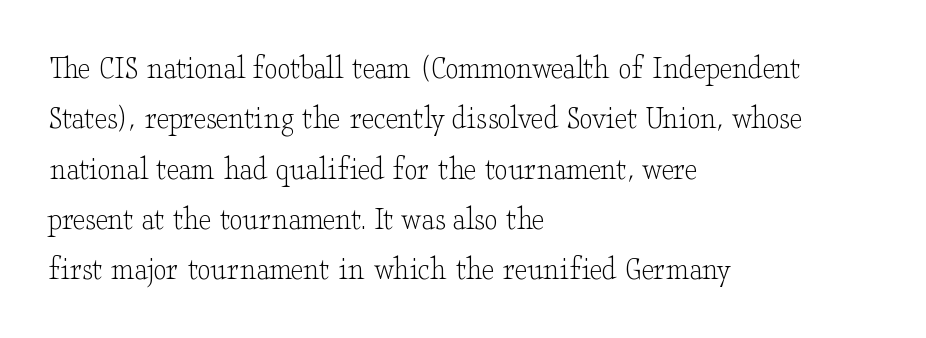
Q: Is the text bold? A: No.
Q: Is the text italic (slanted)? A: No, it is upright.
Q: Is the typeface a serif or a sans-serif typeface? A: Serif.
Q: Is the text underlined? A: No.
Q: How is the paragraph aligned? A: Left-aligned.
Q: Is the spacing between letters normal or unusually wide? A: Normal.
Q: Is the spacing between lines tight, normal or loose? A: Normal.
Q: Width (condensed, normal, or wide)? A: Wide.
Q: Stroke contrast? A: Low.
Q: x-height? A: Small.
Q: Monospaced? A: No.
